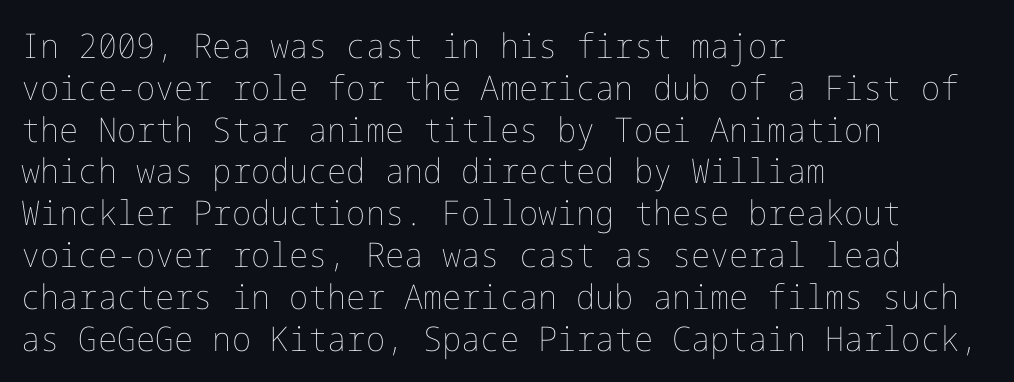
The ragged edge is on the right, which tells us the setting is flush left. Designer's note — italics off, roman on. The string is rendered with underlining switched off. Tracking here is standard; glyphs follow each other at the usual distance.
